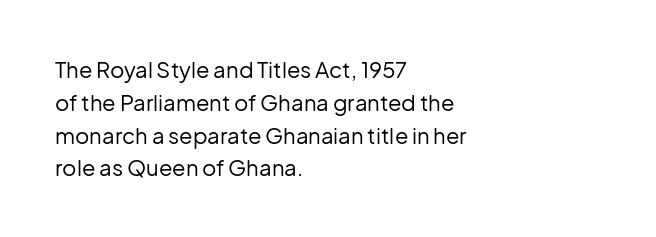
{"italic": "no", "bold": "no", "underline": "no", "align": "left", "line_spacing": "normal", "line_spacing_ratio": 1.49, "letter_spacing": "normal", "letter_spacing_em": 0.0, "glyph_px": 22}
